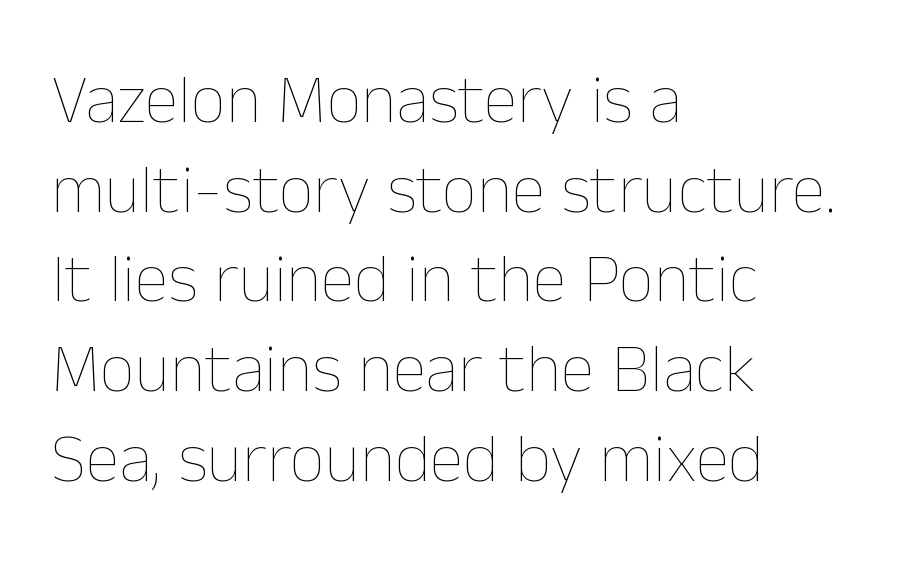
{"italic": "no", "bold": "no", "weight": "thin", "width": "normal", "stroke_contrast": "low", "x_height": "medium", "monospaced": "no", "underline": "no", "align": "left", "line_spacing": "normal", "line_spacing_ratio": 1.3, "letter_spacing": "normal", "letter_spacing_em": 0.0, "glyph_px": 69}
